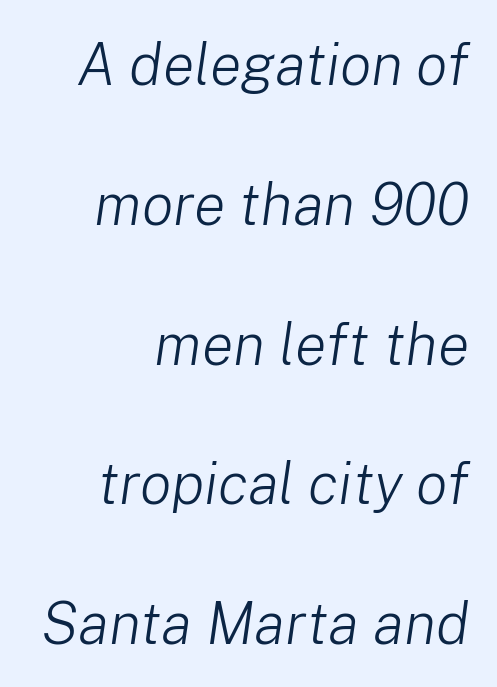
Notice how the stems are inclined rather than vertical — that's the hallmark of italics. Widely set lines give the paragraph a tall, airy silhouette. Check under the words: just untouched page. Stroke mass is kept to a normal reading level or below. Nobody touched the tracking dial on this one. Horizontal alignment here is rightward, an uncommon choice for prose.
